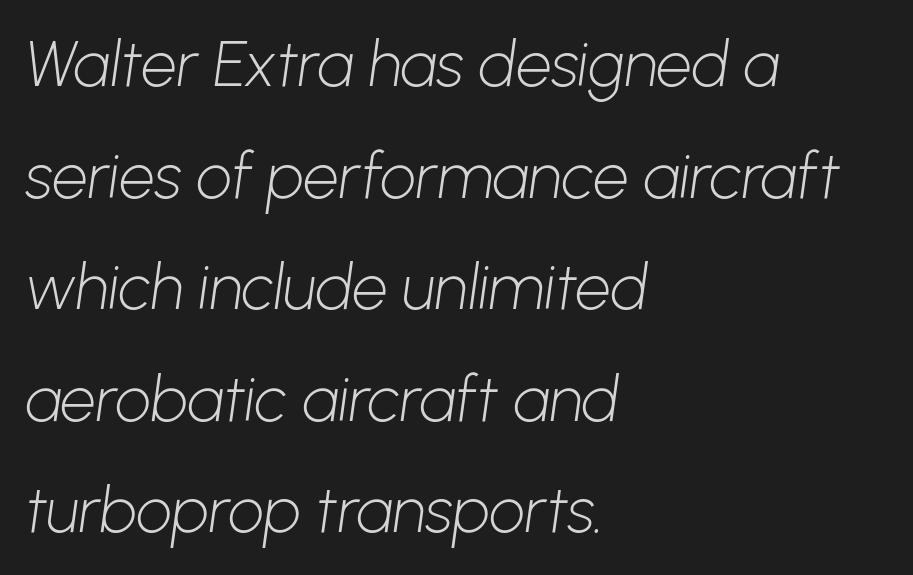
{"serif": "no", "bold": "no", "weight": "light", "width": "normal", "stroke_contrast": "low", "x_height": "medium", "monospaced": "no", "underline": "no", "align": "left", "line_spacing_ratio": 1.77, "letter_spacing": "normal", "letter_spacing_em": 0.0, "glyph_px": 63}
